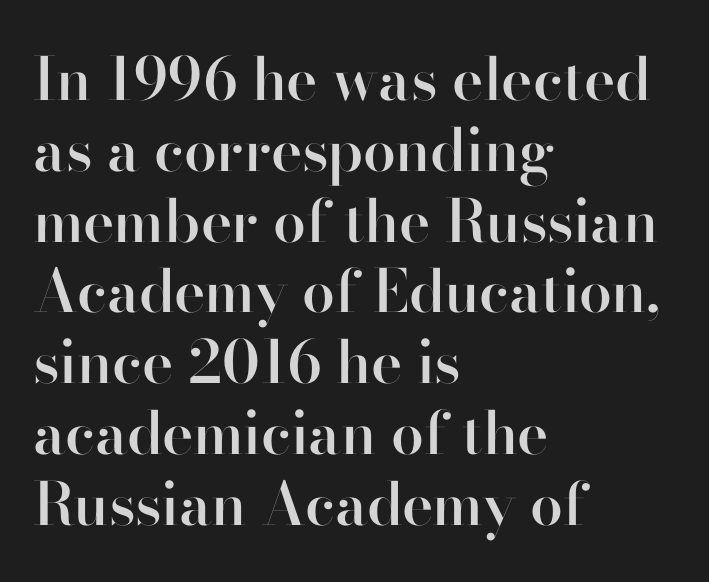
Q: Is the text bold? A: Semi-bold.
Q: Is the text italic (slanted)? A: No, it is upright.
Q: Is the typeface a serif or a sans-serif typeface? A: Sans-serif.
Q: Is the text underlined? A: No.
Q: How is the paragraph aligned? A: Left-aligned.
Q: Is the spacing between letters normal or unusually wide? A: Normal.
Q: Width (condensed, normal, or wide)? A: Normal.
Q: Stroke contrast? A: High.
Q: x-height? A: Small.
Q: Monospaced? A: No.
